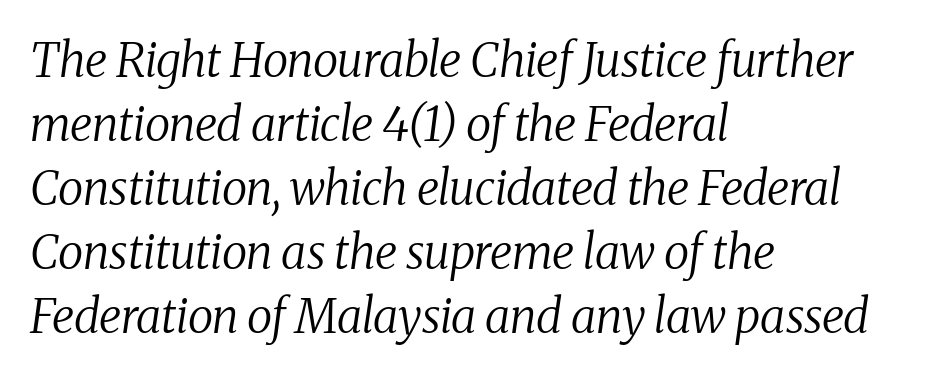
{"serif": "yes", "italic": "yes", "lean": "right", "slant_degrees": 8, "bold": "no", "weight": "regular", "width": "normal", "stroke_contrast": "medium", "x_height": "medium", "monospaced": "no", "underline": "no", "align": "left", "line_spacing": "normal", "line_spacing_ratio": 1.36, "letter_spacing": "normal", "letter_spacing_em": 0.0, "glyph_px": 47}
